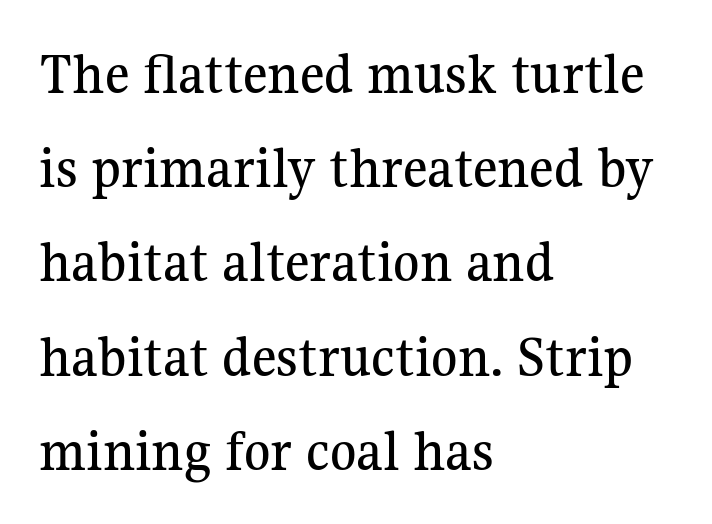
{"serif": "yes", "italic": "no", "width": "normal", "stroke_contrast": "medium", "x_height": "medium", "monospaced": "no", "underline": "no", "align": "left", "line_spacing": "normal", "line_spacing_ratio": 1.57, "letter_spacing": "normal", "letter_spacing_em": 0.0, "glyph_px": 60}
